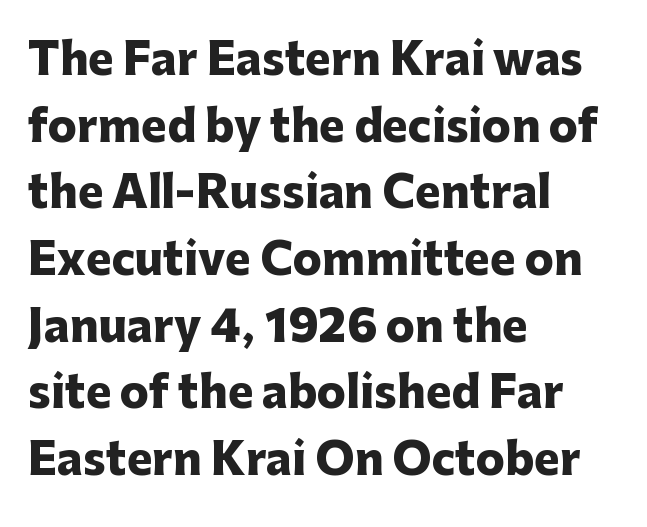
The image shows 43 px heavy sans-serif type, upright; set left-aligned, normal line spacing (1.55x), normal letter spacing, not underlined; low stroke contrast and a medium x-height.
